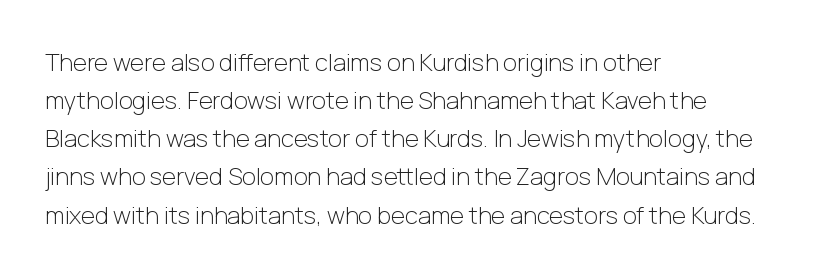
Is there much room between lines? A standard amount, neither cramped nor airy. A roman cut, with each character standing at attention. How are the letters spaced? Ordinarily, with no added tracking. This rendering features lettering with no underline. The paragraph shown leans on its left margin. The weight tops out at a normal text grade.
